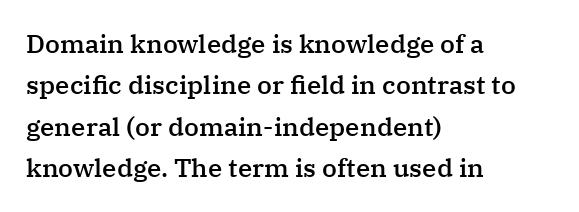
The lines are quadded left. Descenders hang freely into open space. Semibold letterforms, between regular and bold. Observe the ordinary spacing: letters are neighbours, not strangers.
